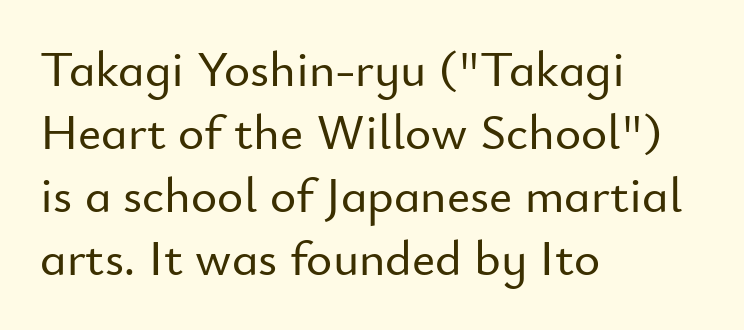
The image shows 50 px sans-serif type, upright; set left-aligned, normal line spacing (1.26x), normal letter spacing, not underlined; low stroke contrast and a small x-height.
